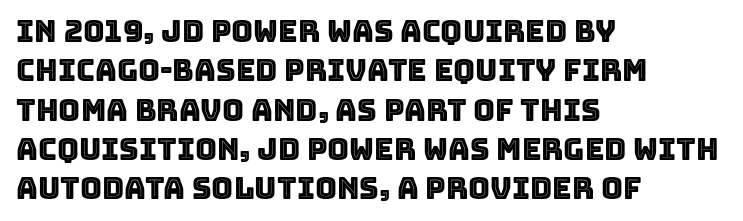
The image shows 30 px text type, upright; set left-aligned, normal line spacing (1.31x), normal letter spacing, not underlined; a large x-height.
